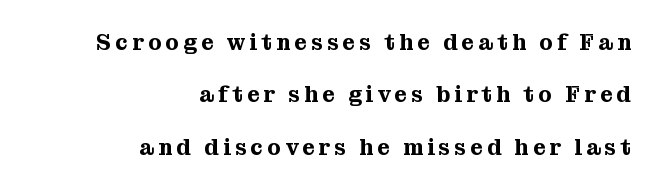
The image shows 22 px text type, upright; set right-aligned, loose line spacing (2.38x), not underlined.
